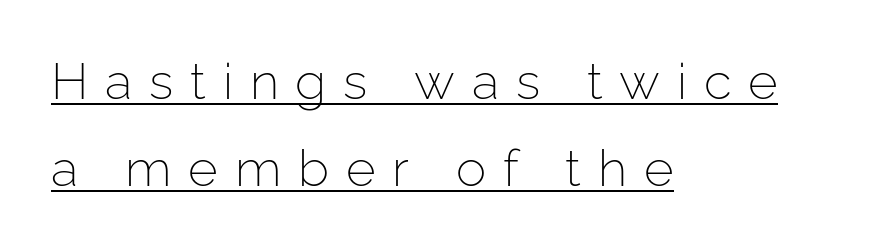
The image shows 51 px light sans-serif type, upright; set left-aligned, line spacing 1.71x, unusually wide letter spacing (+0.33 em), underlined; low stroke contrast and a medium x-height.
